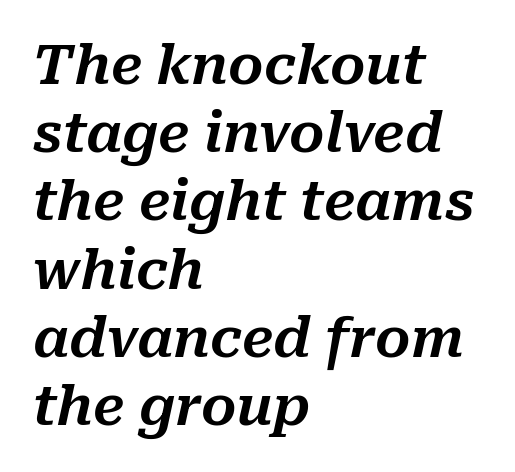
{"italic": "yes", "lean": "right", "slant_degrees": 10, "width": "normal", "stroke_contrast": "medium", "x_height": "medium", "monospaced": "no", "underline": "no", "align": "left", "line_spacing_ratio": 1.24, "letter_spacing": "normal", "letter_spacing_em": 0.0, "glyph_px": 55}
